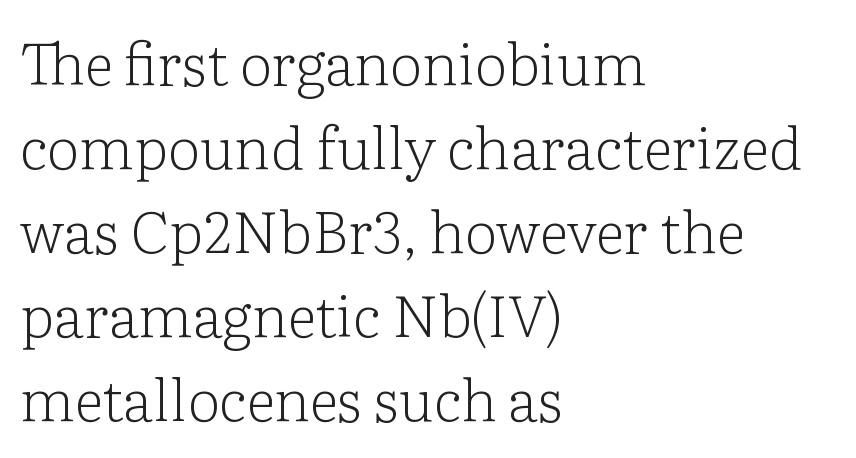
{"serif": "yes", "italic": "no", "bold": "no", "weight": "light", "width": "normal", "stroke_contrast": "low", "x_height": "medium", "monospaced": "no", "underline": "no", "align": "left", "line_spacing": "normal", "line_spacing_ratio": 1.45, "letter_spacing": "normal", "letter_spacing_em": 0.0, "glyph_px": 58}
